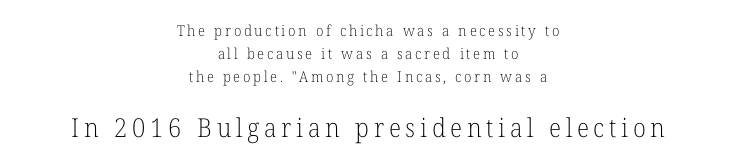
Q: Is the text bold? A: No.
Q: Is the text italic (slanted)? A: No, it is upright.
Q: Is the text underlined? A: No.
Q: How is the paragraph aligned? A: Centered.
Q: Is the spacing between lines tight, normal or loose? A: Normal.
Q: Which block of text is set in a larger size, the first (top) or the second (bottom)? A: The second (bottom) one.
